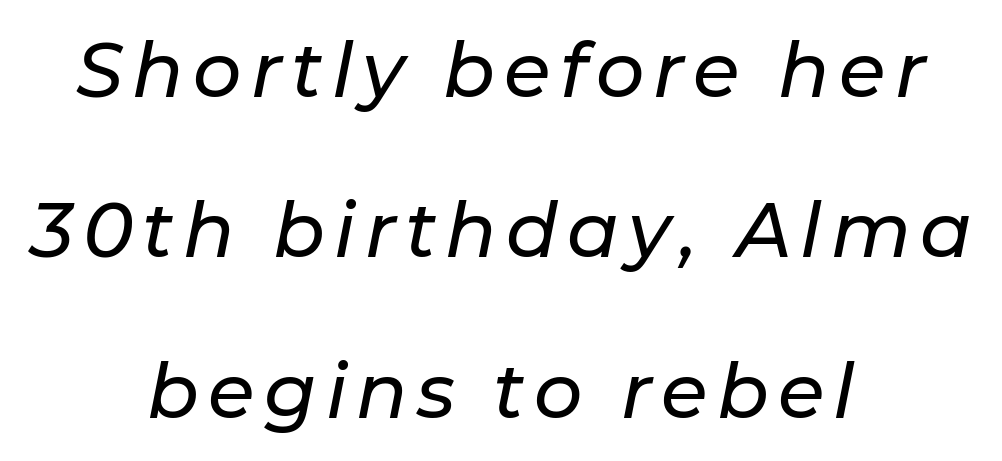
The image shows 76 px text type, italic (leaning right); set centered, loose line spacing (2.11x), not underlined; low stroke contrast and a medium x-height.
